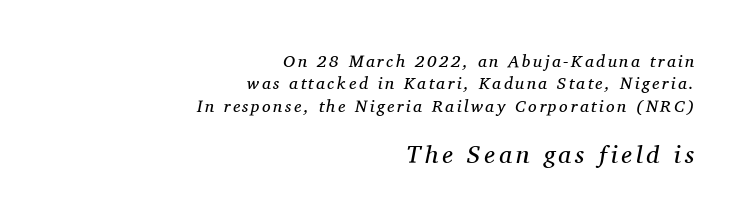
The image shows 25 px text type, italic (leaning right); set right-aligned, normal line spacing (1.31x), not underlined; the second (bottom) block is 1.47x larger.
